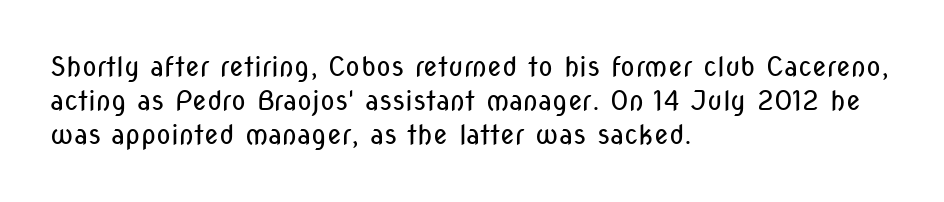
The image shows 27 px text type, upright; set left-aligned, normal line spacing (1.26x), normal letter spacing, not underlined.
